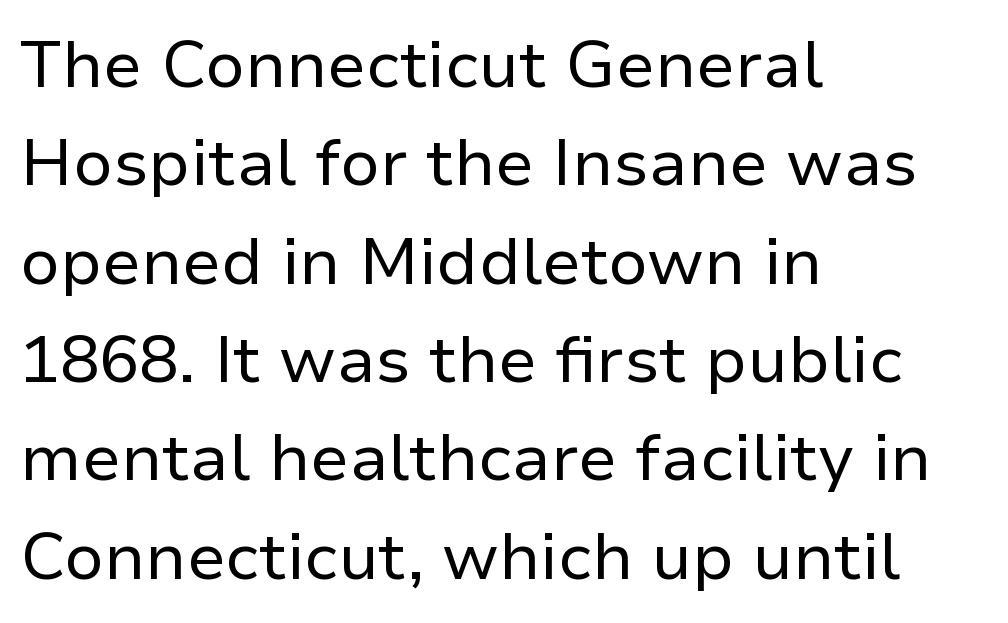
{"serif": "no", "italic": "no", "bold": "no", "weight": "regular", "width": "normal", "stroke_contrast": "low", "x_height": "medium", "monospaced": "no", "underline": "no", "align": "left", "line_spacing": "normal", "line_spacing_ratio": 1.49, "letter_spacing": "normal", "letter_spacing_em": 0.0, "glyph_px": 66}
